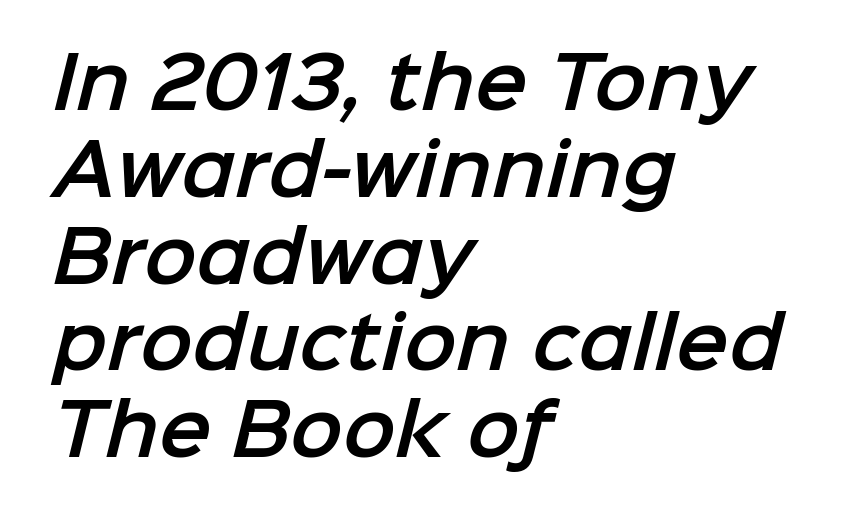
{"serif": "no", "width": "normal", "stroke_contrast": "low", "x_height": "medium", "monospaced": "no", "underline": "no", "align": "left", "line_spacing_ratio": 1.24, "letter_spacing": "normal", "letter_spacing_em": 0.0, "glyph_px": 70}
